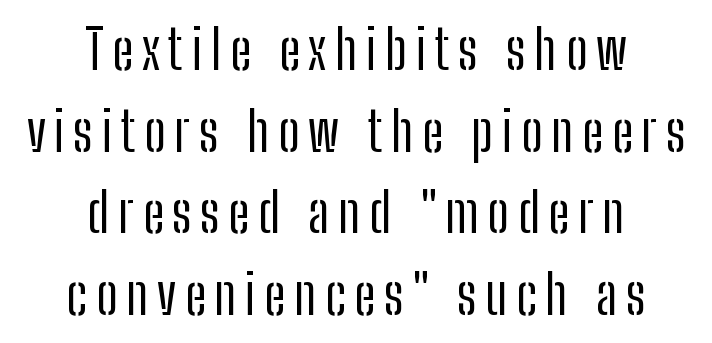
The image shows 54 px regular-weight, condensed sans-serif type, upright; set centered, normal line spacing (1.51x), not underlined; low stroke contrast and a medium x-height.
